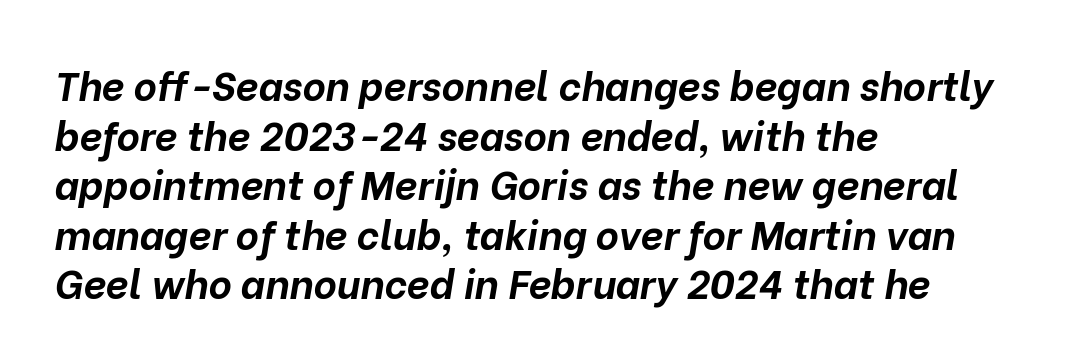
Weight check: bold — yes, fully. The passage is arranged the way most books set body copy — flush left. Observe the lean: these are italic letterforms. Varying glyph widths throughout — classic text-font behaviour.
